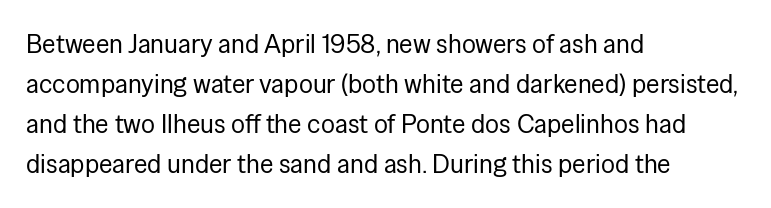
The image shows 26 px text type, upright; set left-aligned, normal line spacing (1.54x), normal letter spacing, not underlined.
